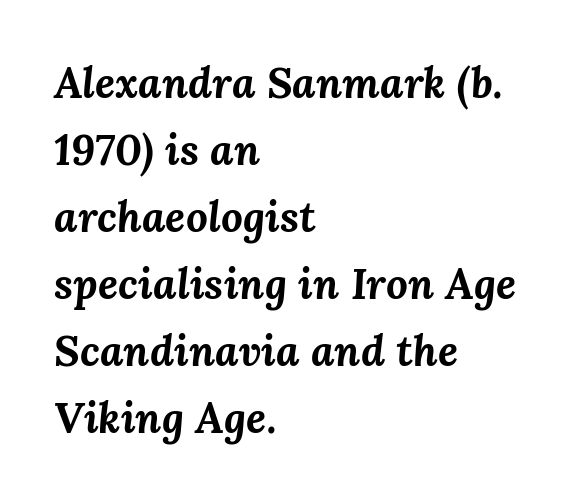
The image shows 43 px bold type, italic (leaning right); set left-aligned, normal line spacing (1.56x), normal letter spacing, not underlined; medium stroke contrast and a medium x-height.
